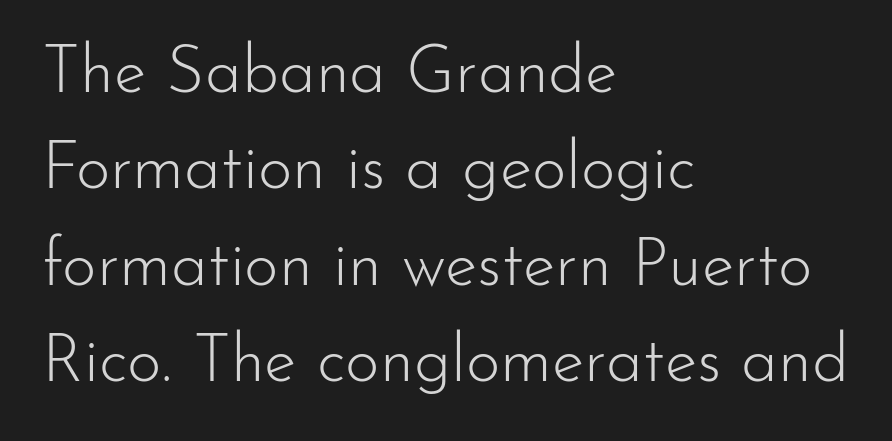
{"serif": "no", "italic": "no", "bold": "no", "weight": "light", "width": "normal", "stroke_contrast": "low", "x_height": "small", "monospaced": "no", "underline": "no", "align": "left", "line_spacing": "normal", "line_spacing_ratio": 1.46, "letter_spacing": "normal", "letter_spacing_em": 0.0, "glyph_px": 66}
